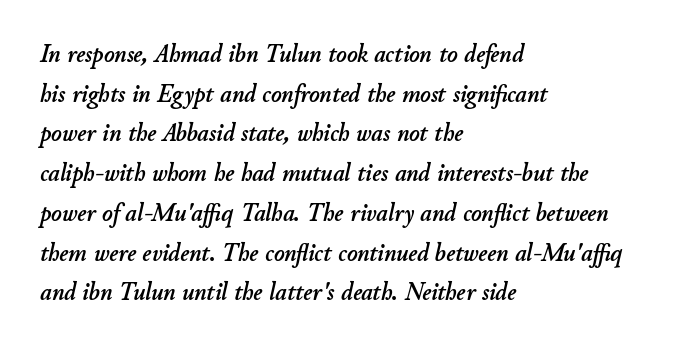
The type is set solid horizontally, with unmodified tracking. If you measured baseline to baseline, you'd find a middling distance. The letters are slanted; this is an italic face. Descenders hang freely into open space.
